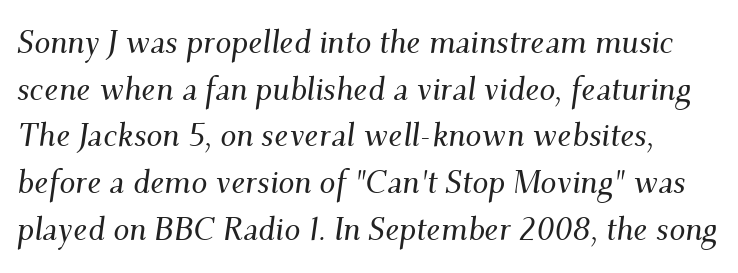
The image shows 32 px serif type, italic (leaning right); set normal line spacing (1.46x), normal letter spacing, not underlined; medium stroke contrast and a small x-height.
